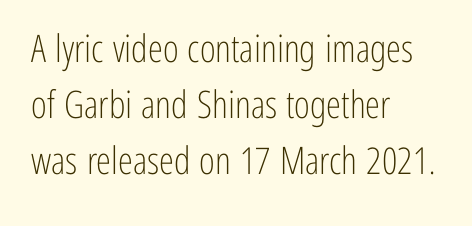
The image shows 38 px light, condensed sans-serif type, upright; set left-aligned, normal line spacing (1.47x), normal letter spacing, not underlined; low stroke contrast and a medium x-height.
